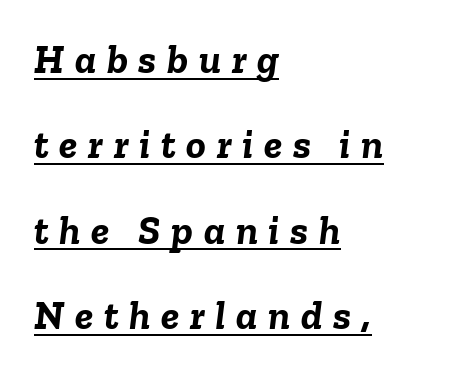
The image shows 41 px semibold type, italic (leaning right); set left-aligned, loose line spacing (2.08x), unusually wide letter spacing (+0.26 em), underlined; low stroke contrast and a medium x-height.
